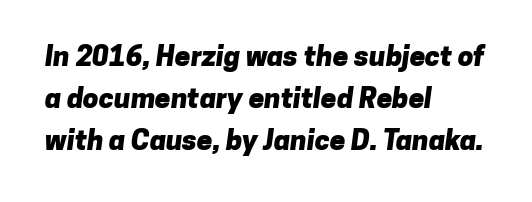
The image shows 28 px heavy sans-serif type; set left-aligned, normal line spacing (1.5x), normal letter spacing, not underlined; low stroke contrast and a medium x-height.
